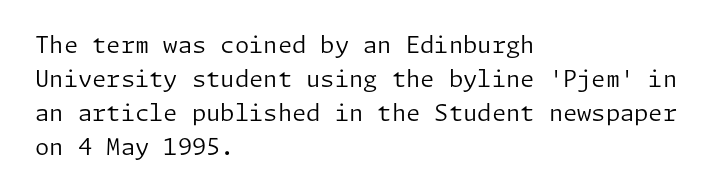
{"italic": "no", "bold": "no", "underline": "no", "align": "left", "line_spacing": "normal", "line_spacing_ratio": 1.48, "letter_spacing": "normal", "letter_spacing_em": 0.0, "glyph_px": 23}
